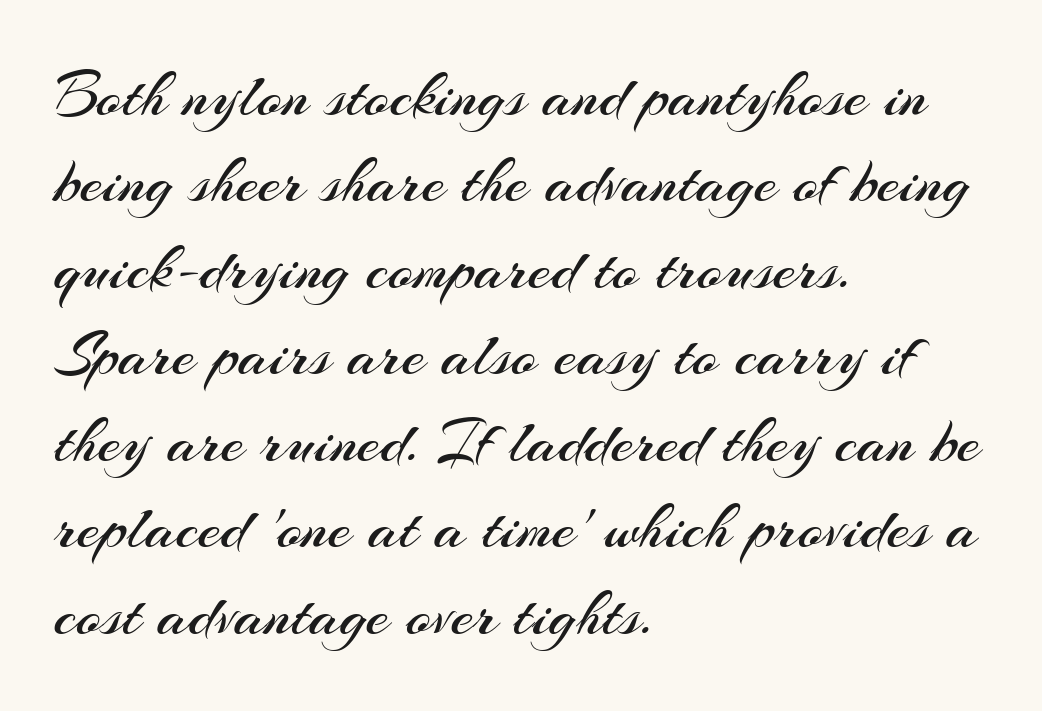
The image shows 65 px regular-weight sans-serif type; set left-aligned, normal line spacing (1.33x), normal letter spacing, not underlined; medium stroke contrast and a small x-height.
